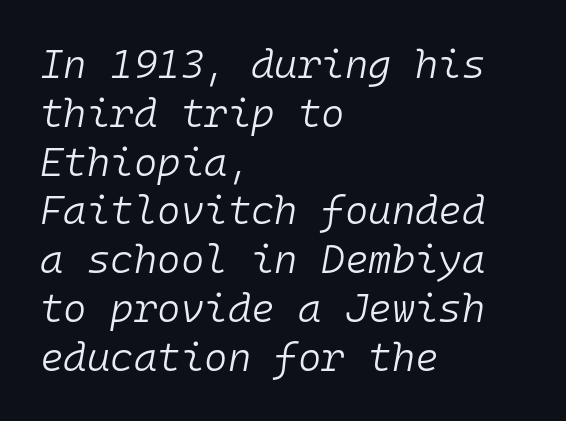
The text block is weighted toward the left margin, trailing off unevenly rightward. In terms of posture, this sample is oblique. Check under the words: just untouched page. Bold? No — there's no thickening of the strokes. Tracking here is standard; glyphs follow each other at the usual distance.
